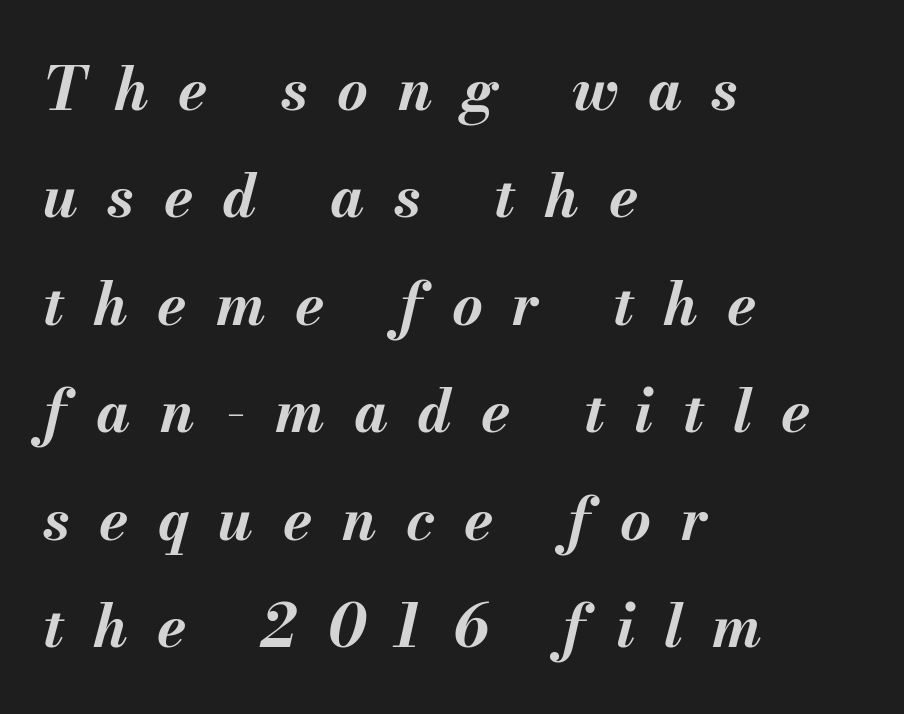
Q: Is the text bold? A: Yes.
Q: Is the text italic (slanted)? A: Yes, it leans right by about 13 degrees.
Q: Is the text underlined? A: No.
Q: How is the paragraph aligned? A: Left-aligned.
Q: Is the spacing between letters normal or unusually wide? A: Unusually wide.
Q: Width (condensed, normal, or wide)? A: Normal.
Q: Stroke contrast? A: Medium.
Q: x-height? A: Small.
Q: Monospaced? A: No.
